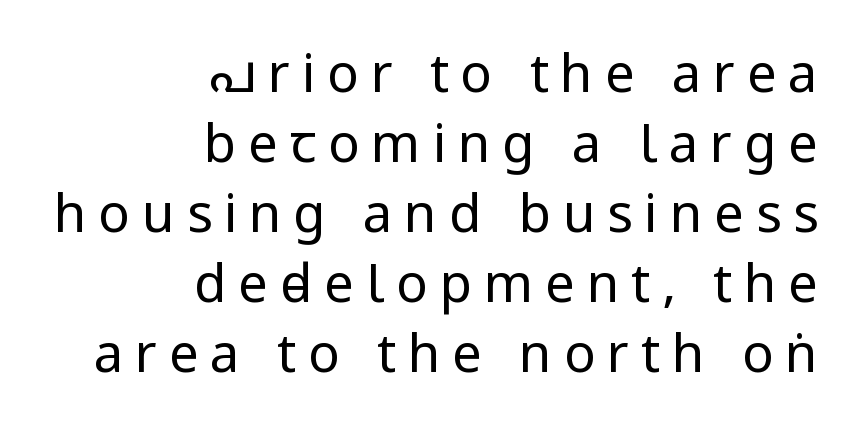
{"serif": "no", "italic": "no", "bold": "no", "weight": "regular", "width": "condensed", "stroke_contrast": "low", "x_height": "large", "monospaced": "no", "underline": "no", "align": "right", "line_spacing": "normal", "line_spacing_ratio": 1.32, "letter_spacing": "wide", "letter_spacing_em": 0.22, "glyph_px": 53}
